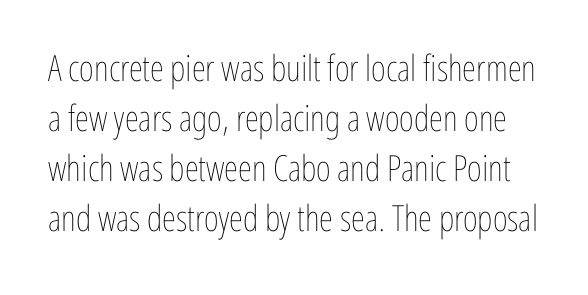
Only glyphs here, with clear space below each row. The weight tops out at a normal text grade. Spacing verdict: proportional, widths tailored to each character. Posture: vertical.
